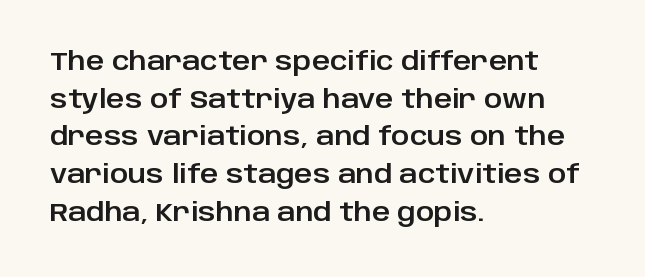
{"italic": "no", "underline": "no", "align": "left", "line_spacing": "normal", "line_spacing_ratio": 1.51, "letter_spacing": "normal", "letter_spacing_em": 0.0, "glyph_px": 25}
